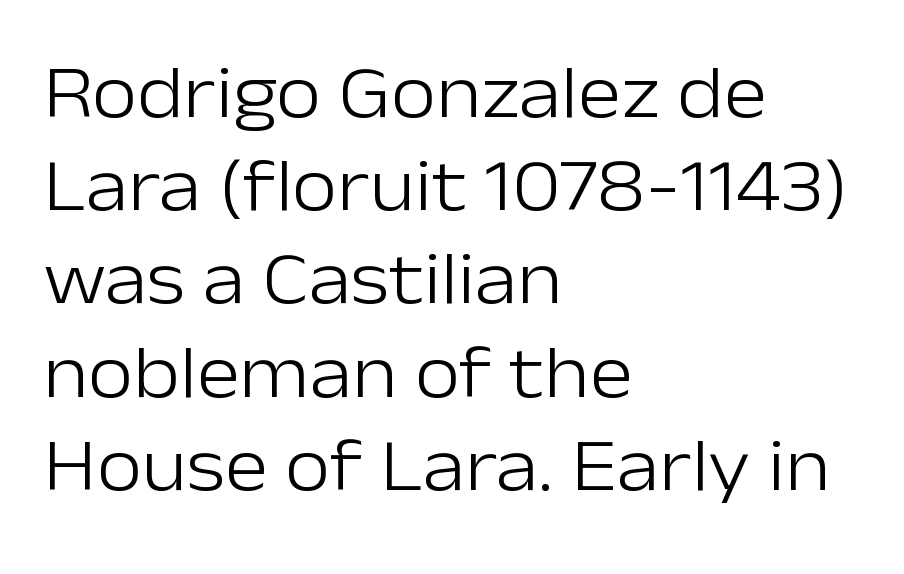
{"serif": "no", "italic": "no", "bold": "no", "weight": "light", "width": "normal", "stroke_contrast": "low", "x_height": "medium", "monospaced": "no", "underline": "no", "align": "left", "line_spacing": "normal", "line_spacing_ratio": 1.26, "letter_spacing": "normal", "letter_spacing_em": 0.0, "glyph_px": 74}
